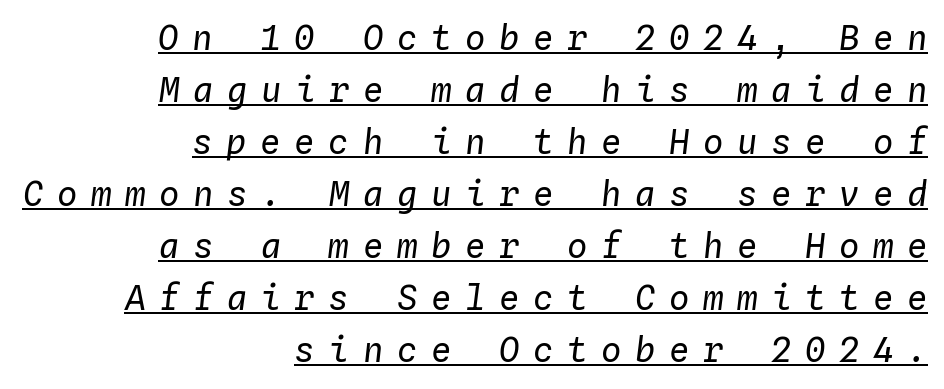
Q: Is the text bold? A: No.
Q: Is the text italic (slanted)? A: Yes, it leans right by about 4 degrees.
Q: Is the text underlined? A: Yes.
Q: How is the paragraph aligned? A: Right-aligned.
Q: Is the spacing between letters normal or unusually wide? A: Unusually wide.
Q: Is the spacing between lines tight, normal or loose? A: Normal.
Q: Width (condensed, normal, or wide)? A: Normal.
Q: Stroke contrast? A: Low.
Q: x-height? A: Medium.
Q: Monospaced? A: Yes.
